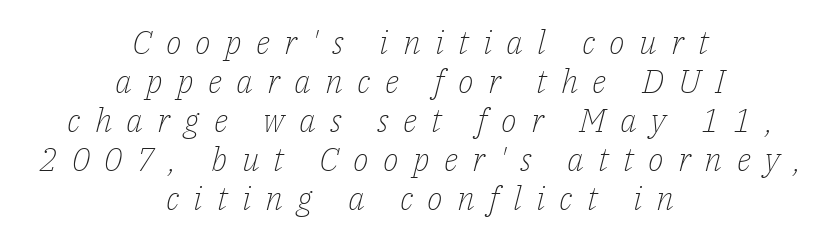
Q: Is the text bold? A: No.
Q: Is the text italic (slanted)? A: Yes, it leans right by about 14 degrees.
Q: Is the typeface a serif or a sans-serif typeface? A: Serif.
Q: Is the text underlined? A: No.
Q: How is the paragraph aligned? A: Centered.
Q: Is the spacing between letters normal or unusually wide? A: Unusually wide.
Q: Width (condensed, normal, or wide)? A: Normal.
Q: Stroke contrast? A: Low.
Q: x-height? A: Medium.
Q: Monospaced? A: No.
